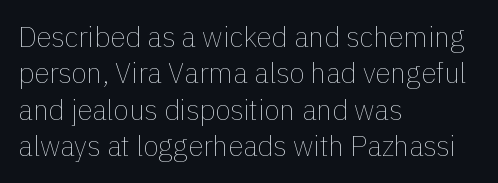
The image shows 28 px thin type, upright; set left-aligned, normal line spacing (1.3x), normal letter spacing, not underlined; a medium x-height.
